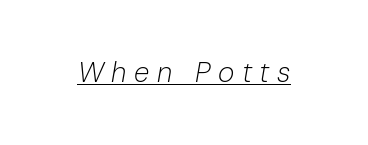
The face used here has a pronounced slope to its letters. Proportional: the letters do not fall into vertical columns. What stands out about the letter spacing? Its width — letters are far apart. The sample's only ornament is a line tracing under the words. Is the stroke heavy? The answer is a plain regular-or-lighter.
